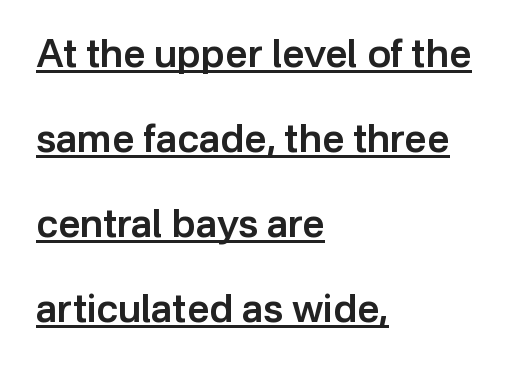
These lines are rendered in a variable-pitch font. Honestly, the underline is the first thing you notice here. Quick note: not italic, upright. Stroke terminals: plain, sans-serif. A fair bit of extra ink — the face is semibold, not bold.
